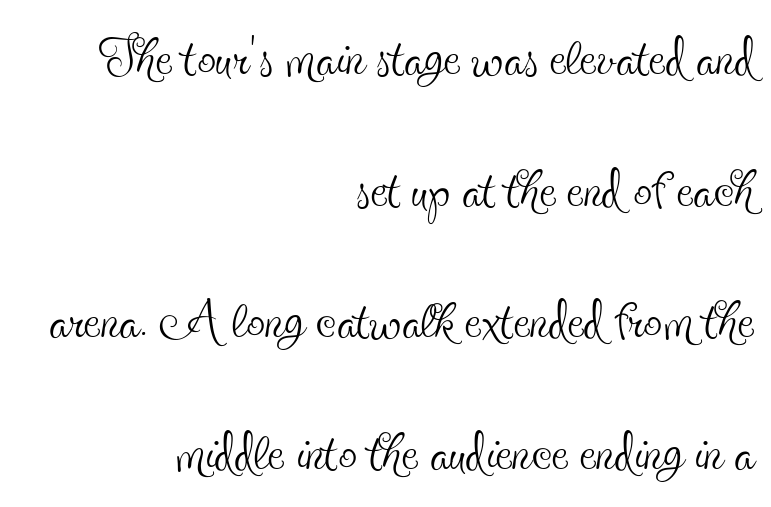
The image shows 74 px thin, condensed serif type; set right-aligned, line spacing 1.78x, normal letter spacing, not underlined; a small x-height.
